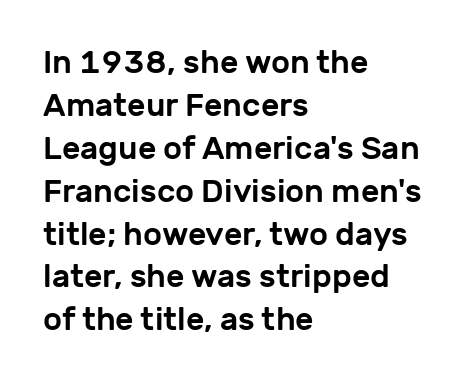
{"serif": "no", "italic": "no", "width": "normal", "stroke_contrast": "low", "x_height": "medium", "monospaced": "no", "underline": "no", "align": "left", "line_spacing": "normal", "line_spacing_ratio": 1.34, "letter_spacing": "normal", "letter_spacing_em": 0.0, "glyph_px": 32}
